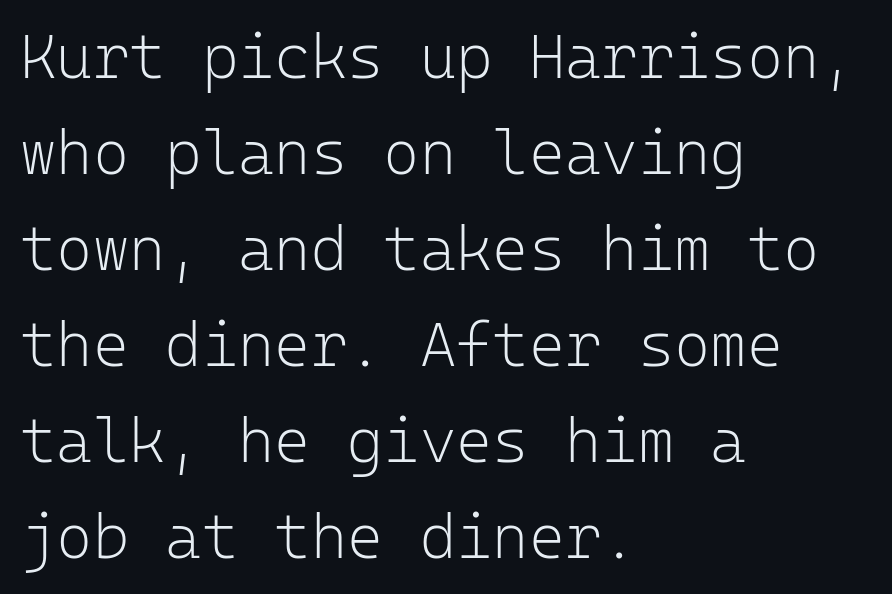
{"serif": "no", "italic": "no", "bold": "no", "weight": "light", "width": "normal", "stroke_contrast": "low", "x_height": "medium", "monospaced": "yes", "underline": "no", "align": "left", "line_spacing": "normal", "line_spacing_ratio": 1.55, "letter_spacing": "normal", "letter_spacing_em": 0.0, "glyph_px": 62}
